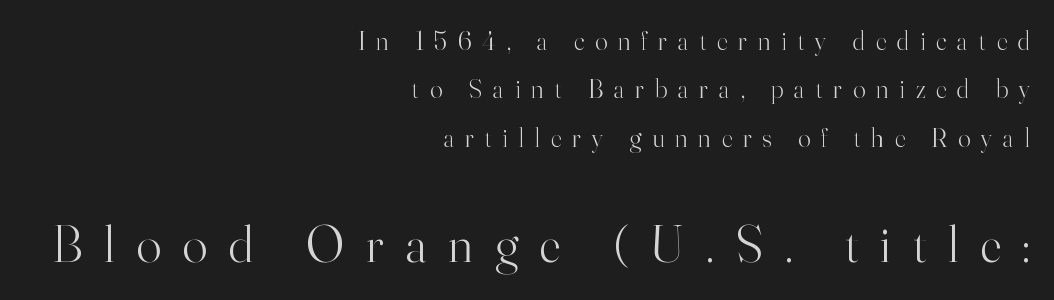
Q: Is the text bold? A: No.
Q: Is the text italic (slanted)? A: No, it is upright.
Q: Is the typeface a serif or a sans-serif typeface? A: Serif.
Q: Is the text underlined? A: No.
Q: How is the paragraph aligned? A: Right-aligned.
Q: Is the spacing between letters normal or unusually wide? A: Unusually wide.
Q: Which block of text is set in a larger size, the first (top) or the second (bottom)? A: The second (bottom) one.
Q: Width (condensed, normal, or wide)? A: Normal.
Q: Stroke contrast? A: High.
Q: x-height? A: Small.
Q: Monospaced? A: No.
